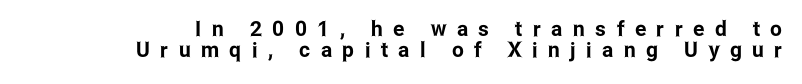
The image shows 21 px text type, upright; set right-aligned, tight line spacing (1.01x), unusually wide letter spacing (+0.5 em), not underlined.
